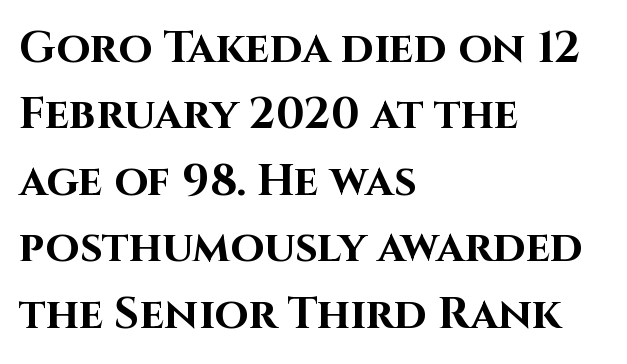
The image shows 44 px bold sans-serif type, upright; set left-aligned, normal line spacing (1.51x), normal letter spacing, not underlined; high stroke contrast and a large x-height.
